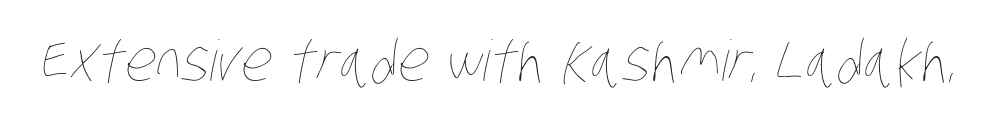
Q: Is the text bold? A: No.
Q: Is the text underlined? A: No.
Q: Is the spacing between letters normal or unusually wide? A: Normal.
Q: Width (condensed, normal, or wide)? A: Condensed.
Q: Stroke contrast? A: Low.
Q: x-height? A: Large.
Q: Monospaced? A: No.
